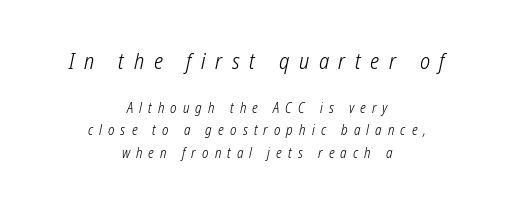
Clear beneath every line of the passage. Note: larger setting up top, smaller setting below. There's an unmistakable incline to the writing here. A light-to-regular cut is what we see here. Substantial extra tracking has been applied to these lines. Evenly set lines give the paragraph a standard silhouette.
